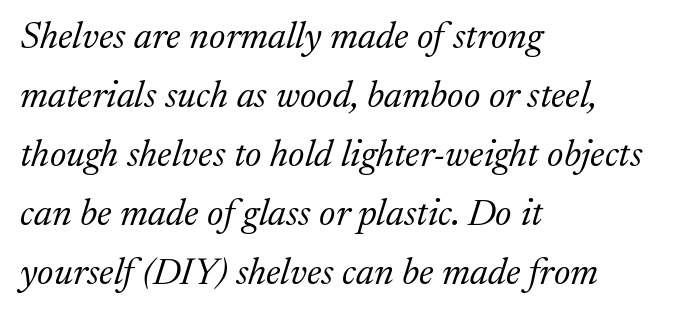
Q: Is the text bold? A: No.
Q: Is the text italic (slanted)? A: Yes, it leans right by about 17 degrees.
Q: Is the typeface a serif or a sans-serif typeface? A: Serif.
Q: Is the text underlined? A: No.
Q: How is the paragraph aligned? A: Left-aligned.
Q: Is the spacing between letters normal or unusually wide? A: Normal.
Q: Is the spacing between lines tight, normal or loose? A: Normal.
Q: Width (condensed, normal, or wide)? A: Normal.
Q: Stroke contrast? A: Medium.
Q: x-height? A: Medium.
Q: Monospaced? A: No.
